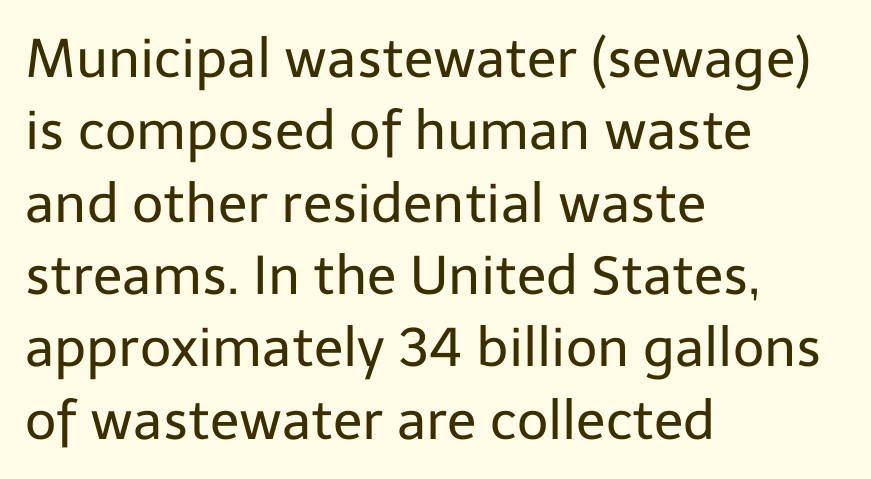
The image shows 54 px regular-weight sans-serif type, upright; set left-aligned, normal line spacing (1.34x), normal letter spacing, not underlined; low stroke contrast and a medium x-height.
